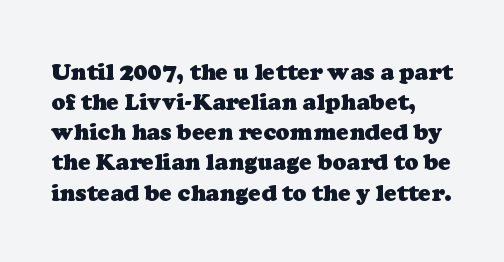
Q: Is the text bold? A: Yes.
Q: Is the text underlined? A: No.
Q: Is the spacing between letters normal or unusually wide? A: Normal.
Q: Is the spacing between lines tight, normal or loose? A: Normal.
